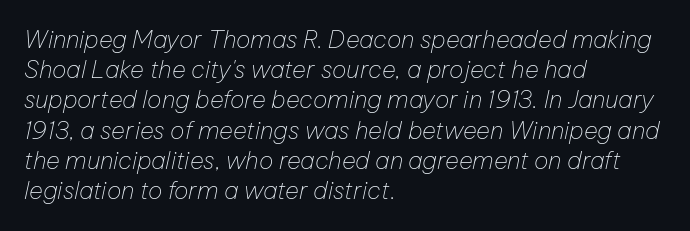
{"italic": "yes", "lean": "right", "slant_degrees": 12, "bold": "no", "underline": "no", "align": "left", "line_spacing": "normal", "line_spacing_ratio": 1.26, "letter_spacing": "normal", "letter_spacing_em": 0.0, "glyph_px": 24}
